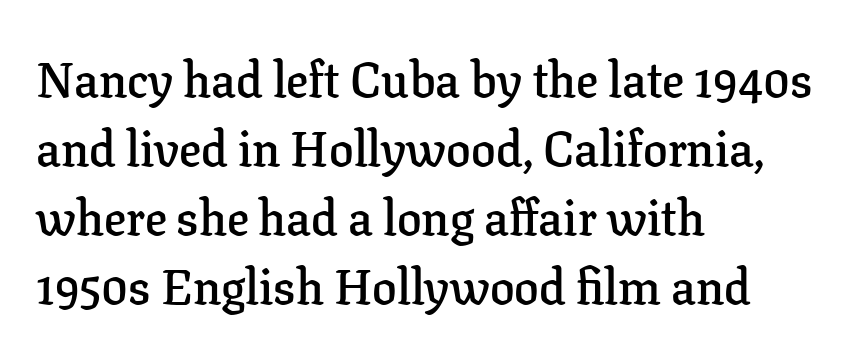
Q: Is the text bold? A: Semi-bold.
Q: Is the text italic (slanted)? A: No, it is upright.
Q: Is the typeface a serif or a sans-serif typeface? A: Serif.
Q: Is the text underlined? A: No.
Q: How is the paragraph aligned? A: Left-aligned.
Q: Is the spacing between letters normal or unusually wide? A: Normal.
Q: Is the spacing between lines tight, normal or loose? A: Normal.
Q: Width (condensed, normal, or wide)? A: Normal.
Q: Stroke contrast? A: Low.
Q: x-height? A: Medium.
Q: Monospaced? A: No.
